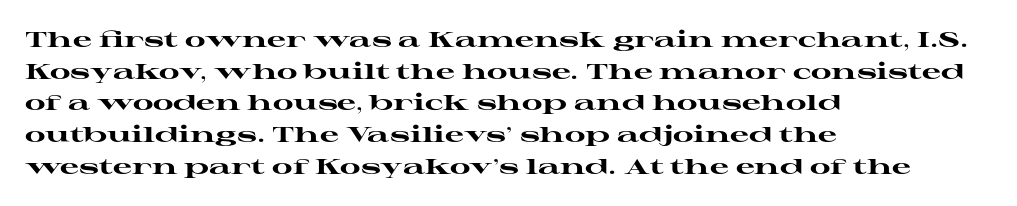
This is roman type, the default non-slanted kind. Observe the ordinary spacing: letters are neighbours, not strangers. The space between consecutive lines is moderate. Leftover space on each line is placed entirely after the last word. The string is rendered with underlining switched off. What weight is shown? A full bold with thick strokes.
